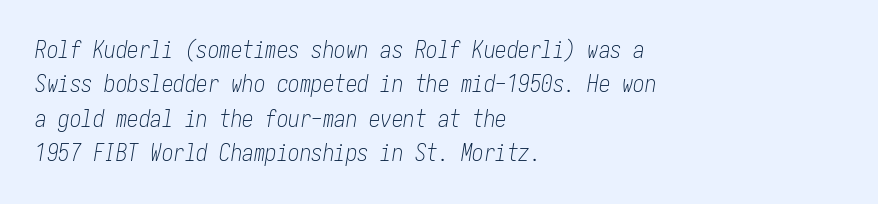
The rendering keeps characters at their native spacing. The block of text has a typical density, with ordinary space between rows. The face used here has a pronounced slope to its letters. The typesetting does not lean heavy: it is not bold. Each row of text sits above clean, open space. Line starts are locked; line ends wander.
